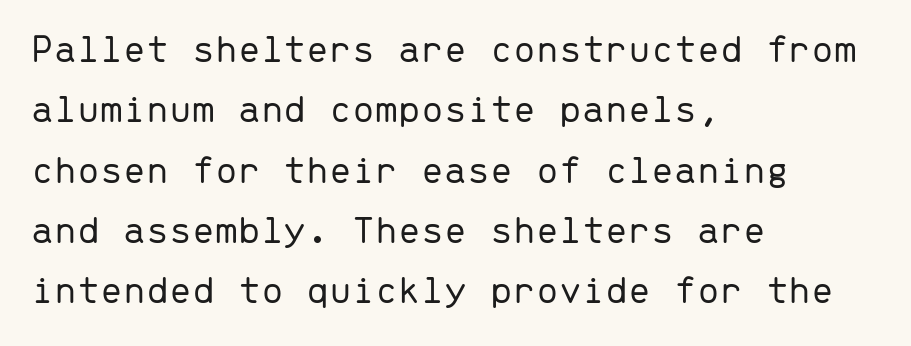
{"serif": "no", "italic": "no", "bold": "no", "weight": "light", "width": "normal", "stroke_contrast": "low", "x_height": "medium", "monospaced": "yes", "underline": "no", "align": "left", "line_spacing": "normal", "line_spacing_ratio": 1.47, "letter_spacing": "normal", "letter_spacing_em": 0.0, "glyph_px": 41}
